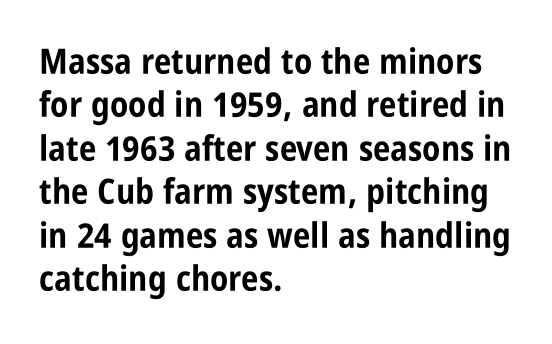
{"serif": "no", "italic": "no", "bold": "yes", "weight": "bold", "width": "condensed", "stroke_contrast": "low", "x_height": "large", "monospaced": "no", "underline": "no", "align": "left", "line_spacing_ratio": 1.24, "letter_spacing": "normal", "letter_spacing_em": 0.0, "glyph_px": 35}
